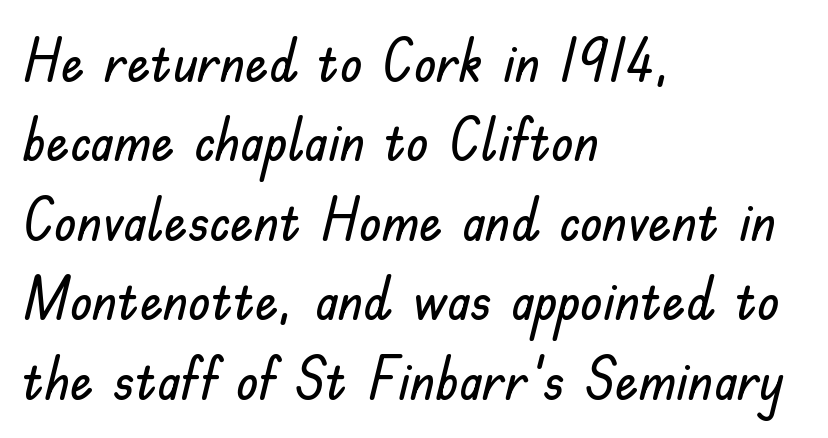
The image shows 58 px sans-serif type; set left-aligned, normal line spacing (1.37x), normal letter spacing, not underlined; low stroke contrast and a small x-height.
